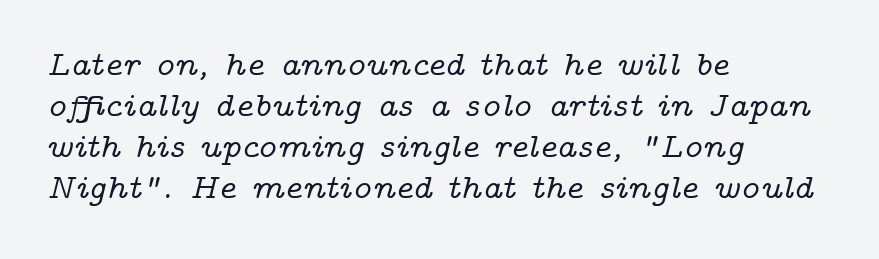
Q: Is the text italic (slanted)? A: Yes, it leans right by about 14 degrees.
Q: Is the typeface a serif or a sans-serif typeface? A: Serif.
Q: Is the text underlined? A: No.
Q: How is the paragraph aligned? A: Left-aligned.
Q: Is the spacing between letters normal or unusually wide? A: Normal.
Q: Width (condensed, normal, or wide)? A: Wide.
Q: Stroke contrast? A: Low.
Q: x-height? A: Medium.
Q: Monospaced? A: No.
